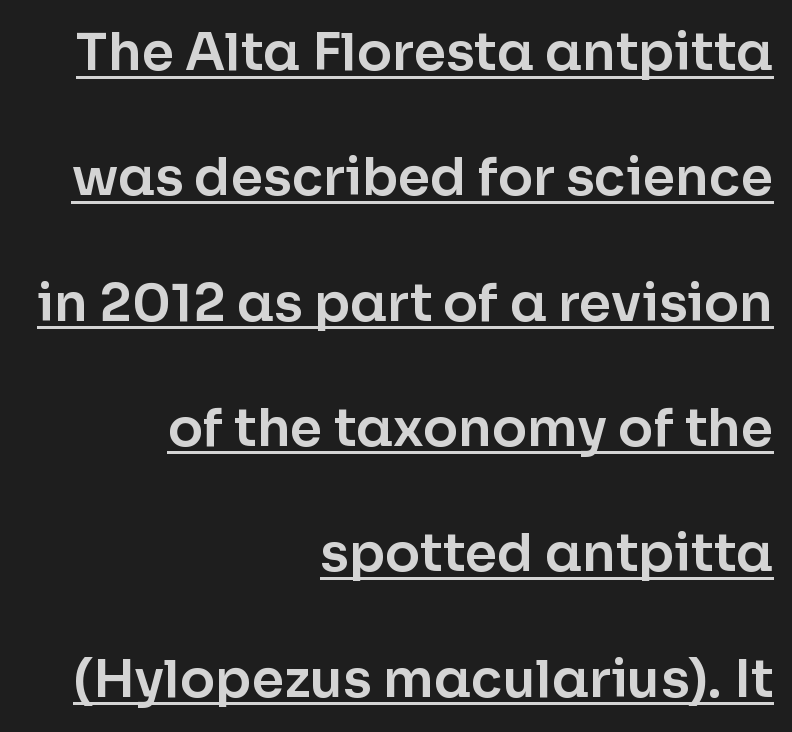
The image shows 52 px sans-serif type, upright; set right-aligned, loose line spacing (2.41x), normal letter spacing, underlined; low stroke contrast and a medium x-height.
